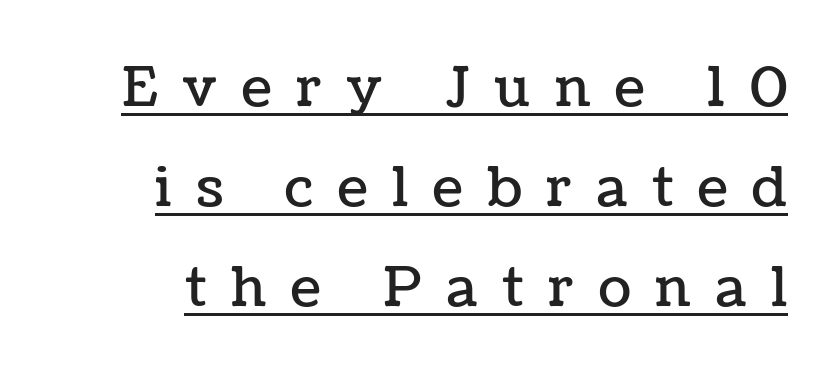
The image shows 54 px text type, upright; set line spacing 1.85x, unusually wide letter spacing (+0.46 em), underlined; low stroke contrast and a medium x-height.
